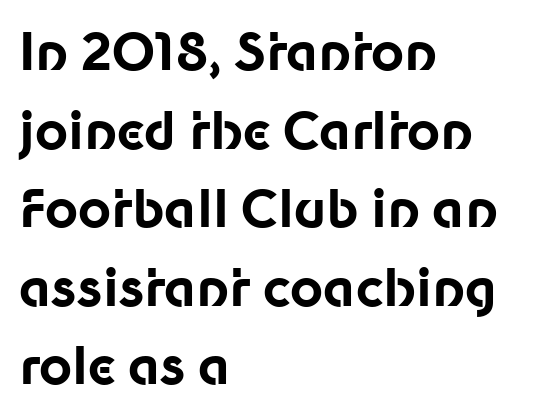
Check under the words: just untouched page. Do the letters lean? They stand straight. Teacher's note: observe the even left margin — that is flush-left alignment. In terms of letterform style, serifs are entirely absent.
